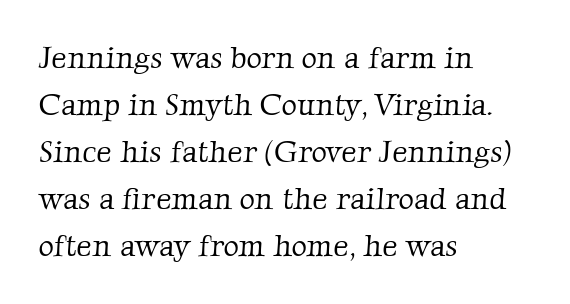
Q: Is the text bold? A: No.
Q: Is the typeface a serif or a sans-serif typeface? A: Serif.
Q: Is the text underlined? A: No.
Q: How is the paragraph aligned? A: Left-aligned.
Q: Is the spacing between letters normal or unusually wide? A: Normal.
Q: Is the spacing between lines tight, normal or loose? A: Normal.
Q: Width (condensed, normal, or wide)? A: Normal.
Q: Stroke contrast? A: Low.
Q: x-height? A: Medium.
Q: Monospaced? A: No.
